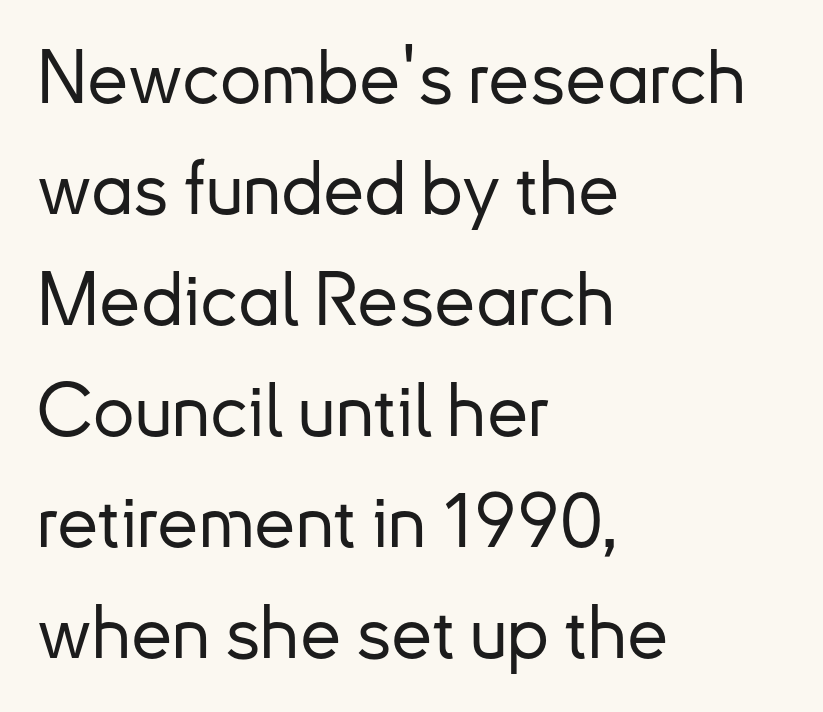
Tall strokes in this sample are plumb rather than angled. This rendering employs a face without finishing strokes, i.e., a sans-serif. The specimen omits any rule beneath the text block's lines. Quick note: interline space is typical. This sample has the flowing, uneven cadence of proportional lettering. Layout note: lines flush left.
